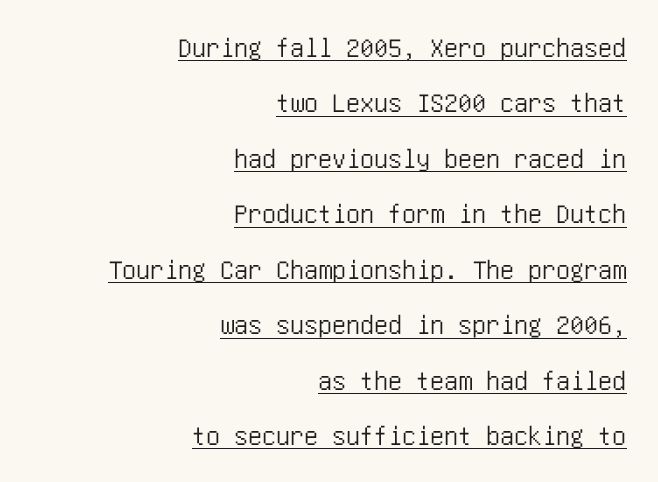
Style check: upright. Is this a sans? Yes — the strokes have no serifs. One-word summary of the alignment: right. Regarding leading, the lines here are spaced well apart. The lettering is marked with a stroke running underneath it. Tracking here is standard; glyphs follow each other at the usual distance.
